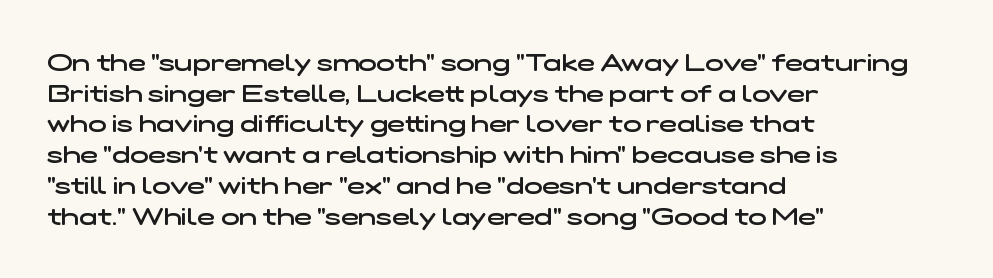
The rendering keeps characters at their native spacing. The specimen omits any rule beneath the text block's lines. Each new line begins a customary step beneath the previous one. Left-aligned paragraph, ragged on the right. On the weight axis this lands at semibold, roughly 600.
